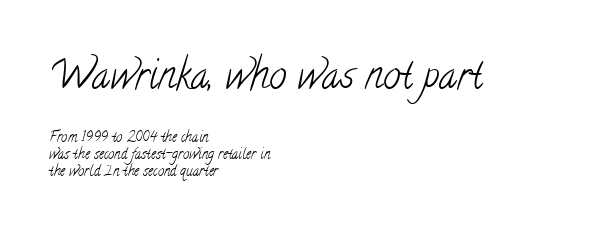
Size hierarchy here favors the leading block over the trailing one. Visually the block forms a straight wall on the left and a jagged coastline on the right. Lines of text with bare space underneath. The passage shown is typed in a proportional face where columns would drift. Is the stroke heavy? The answer is a plain regular-or-lighter. What stands out about the letter spacing? Nothing — it is the standard amount.
